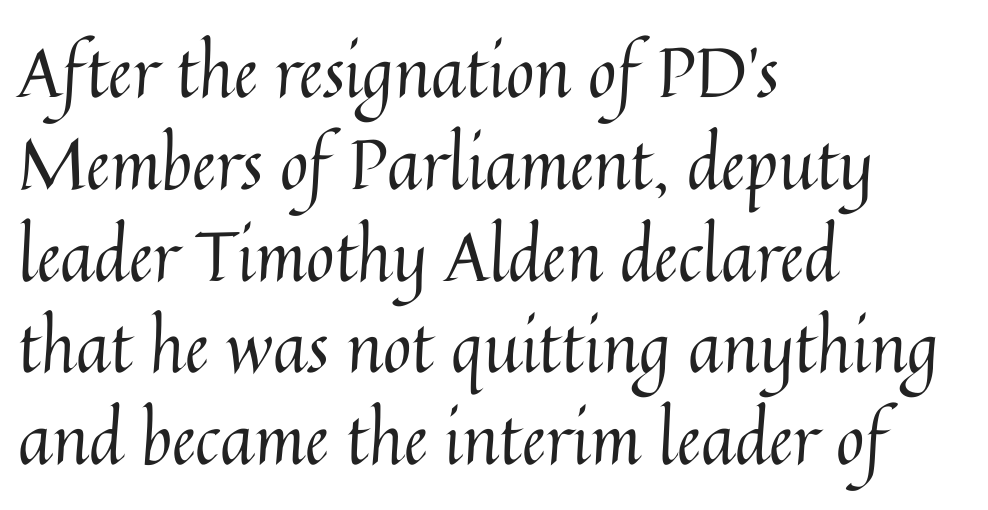
A light-to-regular cut is what we see here. Each new line begins a customary step beneath the previous one. Typeset ragged right — the left edge is the straight one. Check the space under the baseline: it is left empty. This rendering leaves character spacing at its baseline value.
